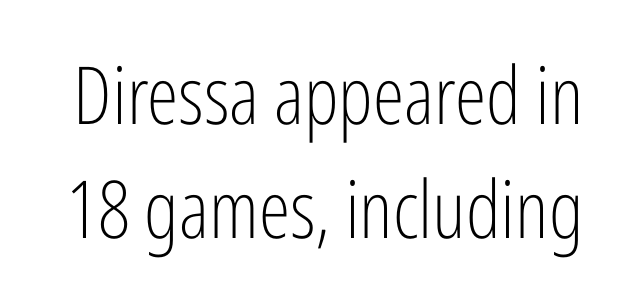
Q: Is the text bold? A: No.
Q: Is the text italic (slanted)? A: No, it is upright.
Q: Is the typeface a serif or a sans-serif typeface? A: Sans-serif.
Q: Is the text underlined? A: No.
Q: Is the spacing between letters normal or unusually wide? A: Normal.
Q: Is the spacing between lines tight, normal or loose? A: Normal.
Q: Width (condensed, normal, or wide)? A: Condensed.
Q: Stroke contrast? A: Low.
Q: x-height? A: Medium.
Q: Monospaced? A: No.
